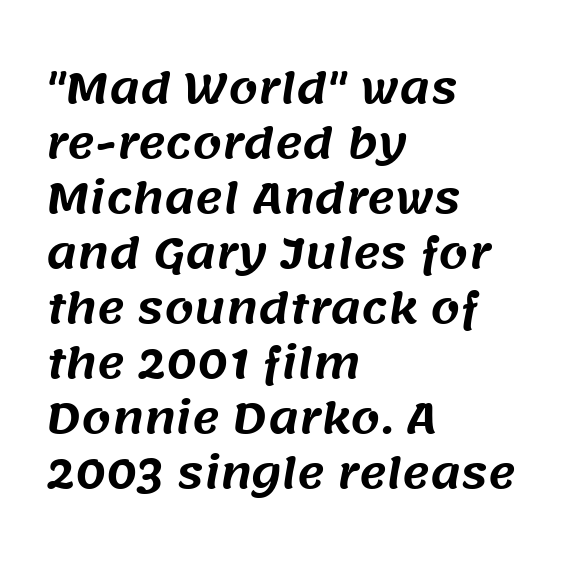
{"serif": "no", "width": "normal", "stroke_contrast": "medium", "x_height": "large", "monospaced": "no", "underline": "no", "align": "left", "line_spacing": "normal", "line_spacing_ratio": 1.31, "letter_spacing": "normal", "letter_spacing_em": 0.0, "glyph_px": 42}
